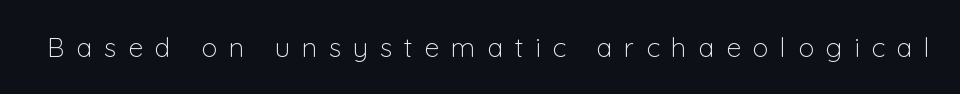
The image shows 27 px text type, upright; set unusually wide letter spacing (+0.43 em), not underlined.
